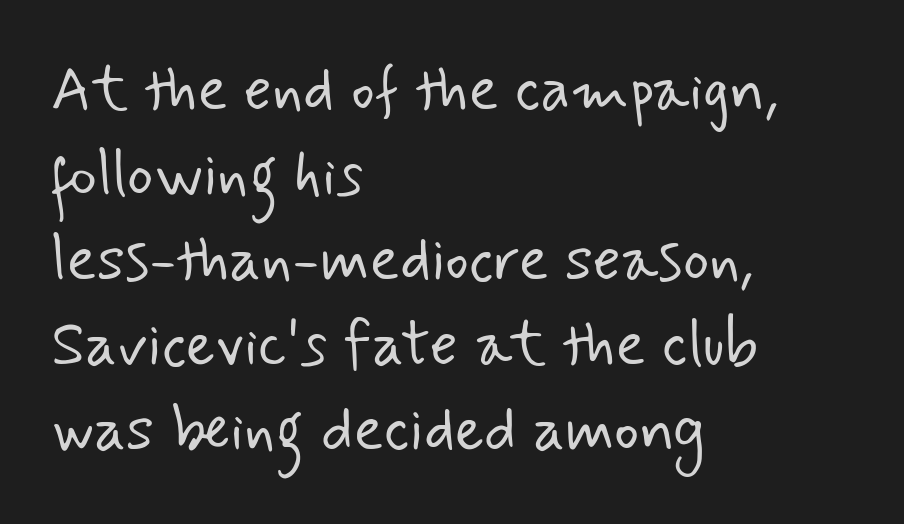
Q: Is the text bold? A: No.
Q: Is the typeface a serif or a sans-serif typeface? A: Sans-serif.
Q: Is the text underlined? A: No.
Q: How is the paragraph aligned? A: Left-aligned.
Q: Is the spacing between letters normal or unusually wide? A: Normal.
Q: Is the spacing between lines tight, normal or loose? A: Normal.
Q: Width (condensed, normal, or wide)? A: Normal.
Q: Stroke contrast? A: Low.
Q: x-height? A: Small.
Q: Monospaced? A: No.
